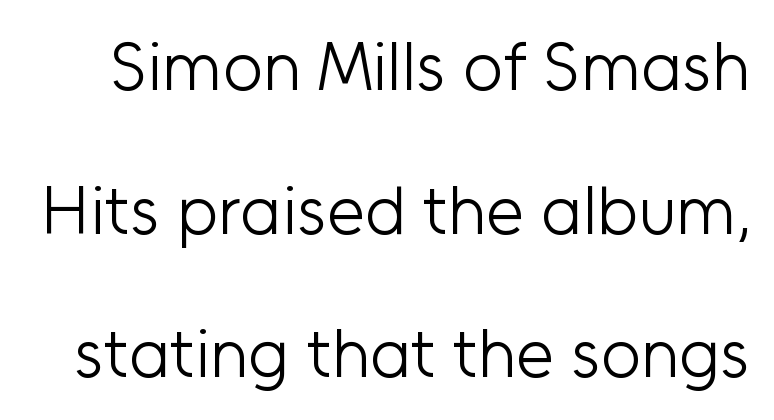
Q: Is the text bold? A: No.
Q: Is the text italic (slanted)? A: No, it is upright.
Q: Is the typeface a serif or a sans-serif typeface? A: Sans-serif.
Q: Is the text underlined? A: No.
Q: Is the spacing between letters normal or unusually wide? A: Normal.
Q: Is the spacing between lines tight, normal or loose? A: Loose.
Q: Width (condensed, normal, or wide)? A: Normal.
Q: Stroke contrast? A: Low.
Q: x-height? A: Medium.
Q: Monospaced? A: No.
